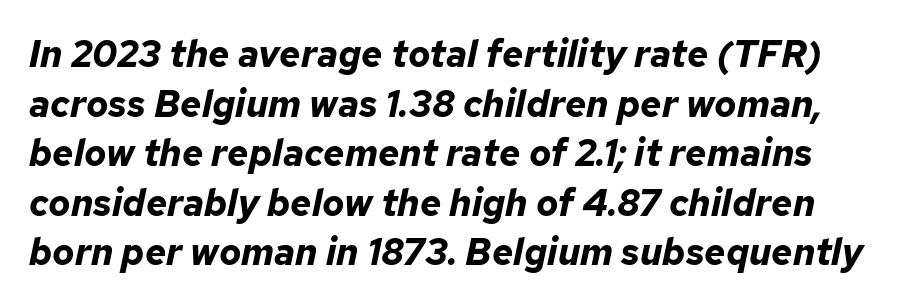
The lines sit at an ordinary, default distance from one another. Do the characters align in a grid? No, the font is proportional. Compared with an ordinary text face, these strokes are far heavier — a full bold. The text carries the slant typical of an italic or oblique font. The rendering keeps characters at their native spacing.
